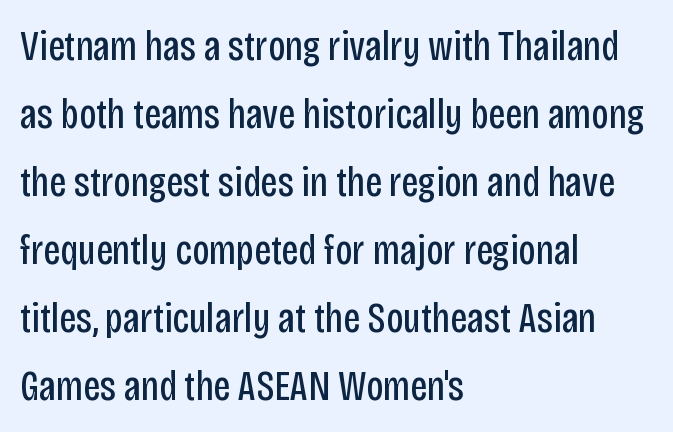
These lines stack with their left ends in a neat column. The passage shown is not underscored anywhere. The strokes are not fattened; the text isn't bold. Compared with typical paragraphs, the rows here are spaced about the same. No extra tracking has been applied to these lines. This sample has the flowing, uneven cadence of proportional lettering.
